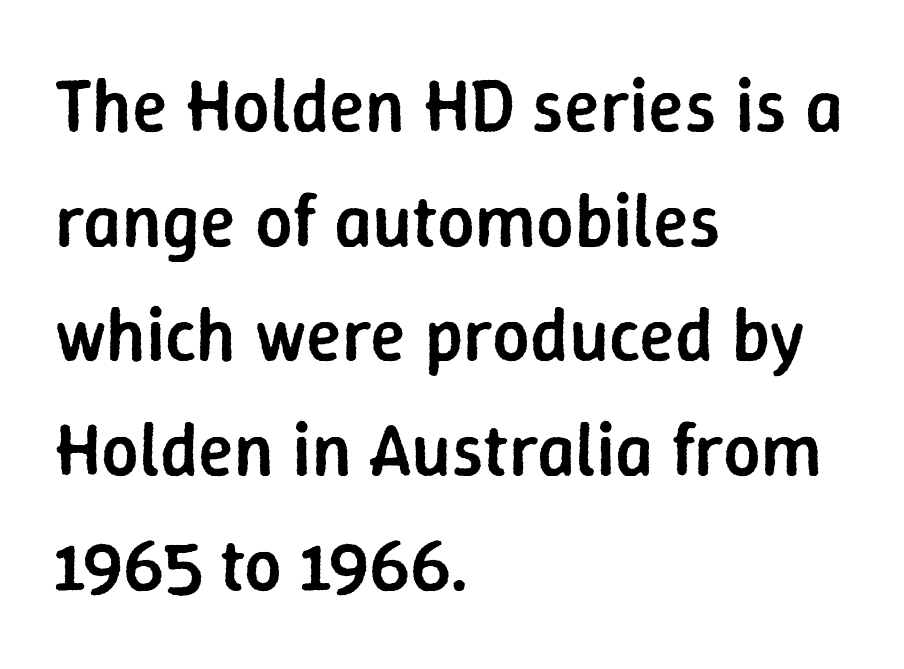
The image shows 74 px semibold sans-serif type, upright; set left-aligned, normal line spacing (1.55x), normal letter spacing, not underlined; low stroke contrast and a medium x-height.
